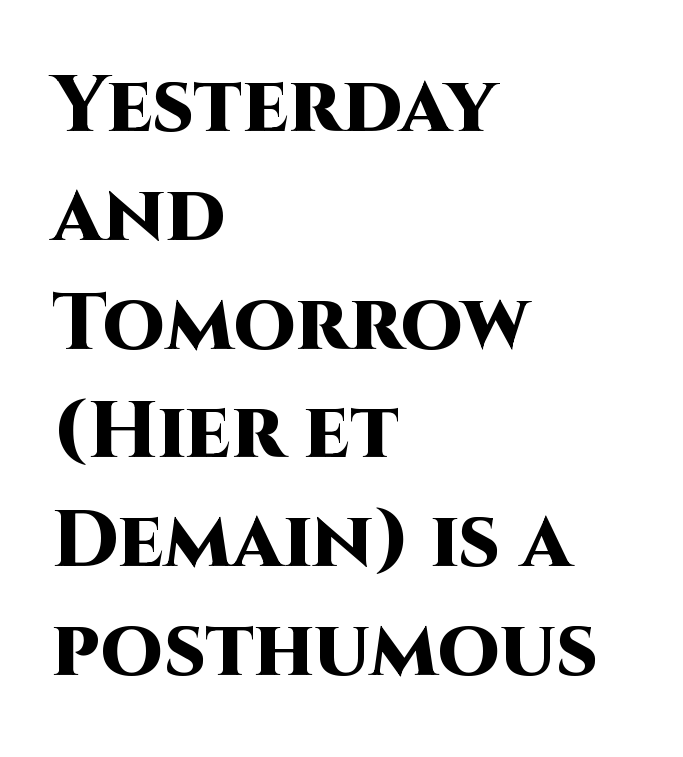
Q: Is the text bold? A: Yes.
Q: Is the text italic (slanted)? A: No, it is upright.
Q: Is the typeface a serif or a sans-serif typeface? A: Sans-serif.
Q: Is the text underlined? A: No.
Q: How is the paragraph aligned? A: Left-aligned.
Q: Is the spacing between letters normal or unusually wide? A: Normal.
Q: Is the spacing between lines tight, normal or loose? A: Normal.
Q: Width (condensed, normal, or wide)? A: Normal.
Q: Stroke contrast? A: High.
Q: x-height? A: Large.
Q: Monospaced? A: No.
